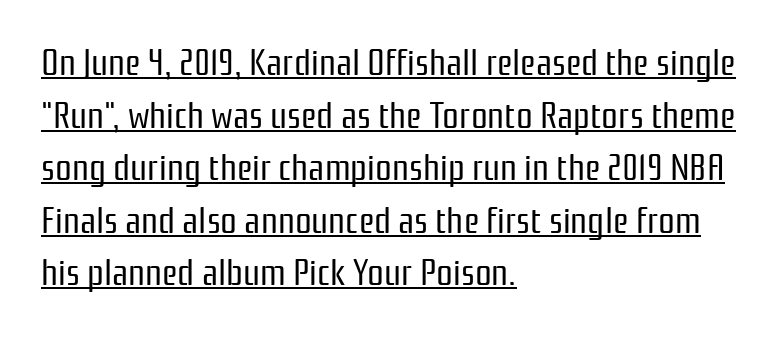
Every row of glyphs begins at an identical x-position on the left. Notice how descenders clear the ascenders below comfortably — that's standard leading. What stands out about the letter spacing? Nothing — it is the standard amount. It's the straight-up-and-down kind of type. A light-to-regular cut is what we see here.
